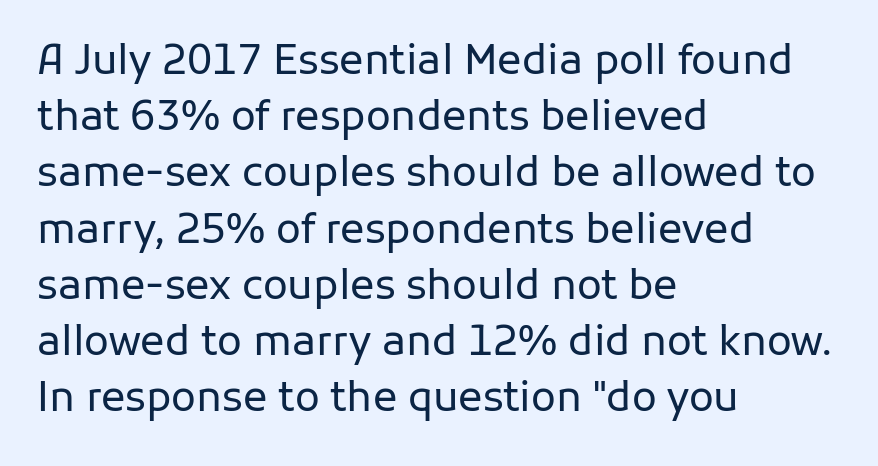
Q: Is the text bold? A: No.
Q: Is the text italic (slanted)? A: No, it is upright.
Q: Is the typeface a serif or a sans-serif typeface? A: Sans-serif.
Q: Is the text underlined? A: No.
Q: How is the paragraph aligned? A: Left-aligned.
Q: Is the spacing between letters normal or unusually wide? A: Normal.
Q: Is the spacing between lines tight, normal or loose? A: Normal.
Q: Width (condensed, normal, or wide)? A: Normal.
Q: Stroke contrast? A: Low.
Q: x-height? A: Medium.
Q: Monospaced? A: No.
